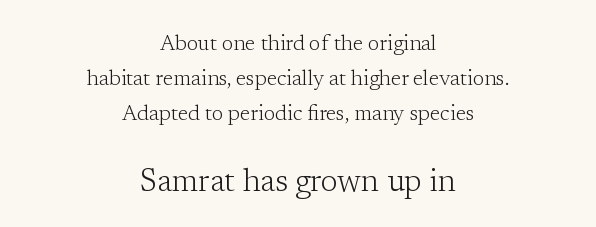
The image shows 31 px light serif type, upright; set centered, normal line spacing (1.67x), normal letter spacing, not underlined; the second (bottom) block is 1.48x larger; low stroke contrast and a medium x-height.
